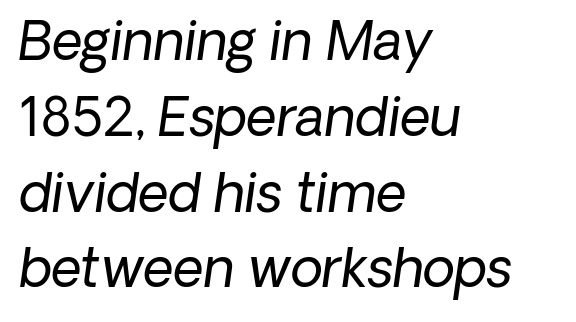
The image shows 53 px regular-weight sans-serif type; set left-aligned, normal line spacing (1.43x), normal letter spacing, not underlined; low stroke contrast and a medium x-height.
